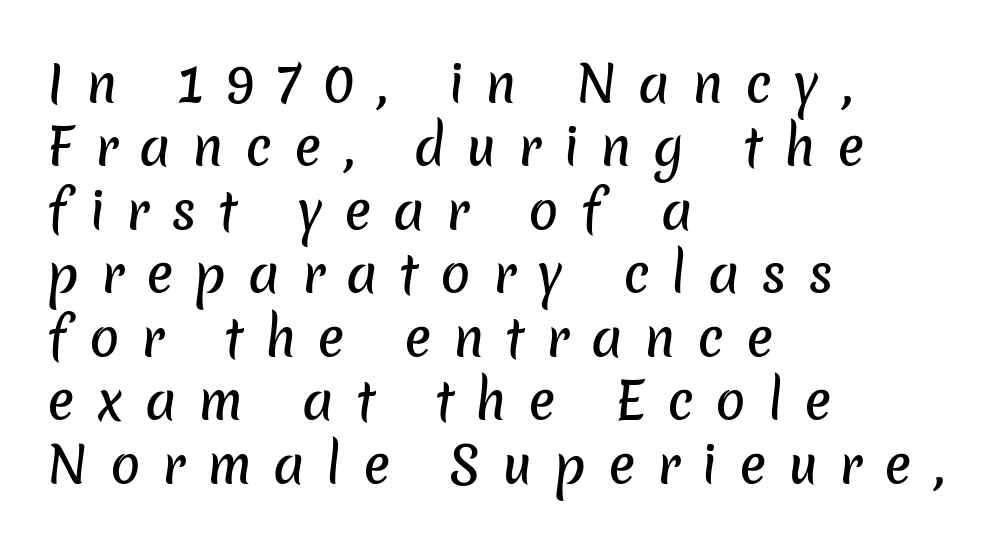
Students, note that the glyphs here are deliberately spaced far apart. Only glyphs here, with clear space below each row. Classification — sans serif. The letters advance in unequal steps, a hallmark of proportional type. In CSS terms this would be text-align: left.
